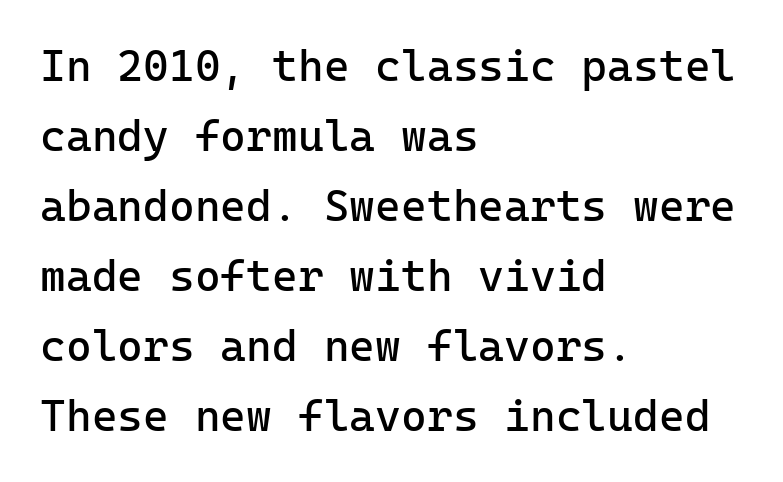
Beneath every word, the page is bare. Caption: standard tracking, unaltered. Compared with typical paragraphs, the rows here are spaced about the same. The face looks like a standard text weight, possibly lighter. Quick note: not italic, upright.
